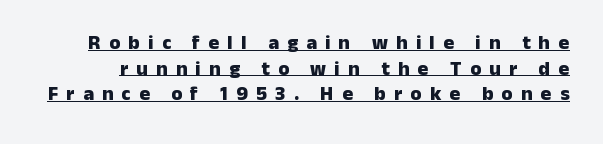
The image shows 20 px bold type, upright; set normal line spacing (1.28x), unusually wide letter spacing (+0.41 em), underlined.
